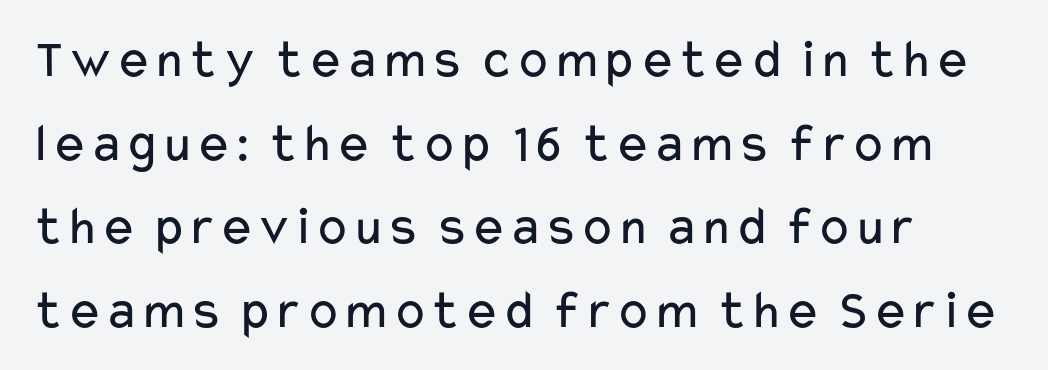
The image shows 55 px regular-weight, wide sans-serif type, upright; set normal line spacing (1.52x), normal letter spacing, not underlined; low stroke contrast and a medium x-height.
